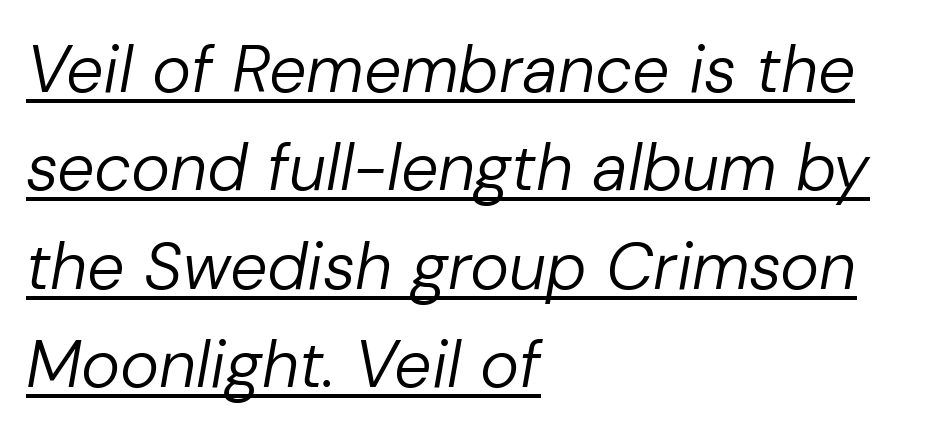
Characters are canted at an angle relative to the baseline's perpendicular. How are the letters spaced? Ordinarily, with no added tracking. Each stroke keeps to a modest, everyday thickness or less. The setting favours the left margin, as ordinary paragraphs usually do. A typographer would call this underscored text. These lines are rendered in a variable-pitch font.
